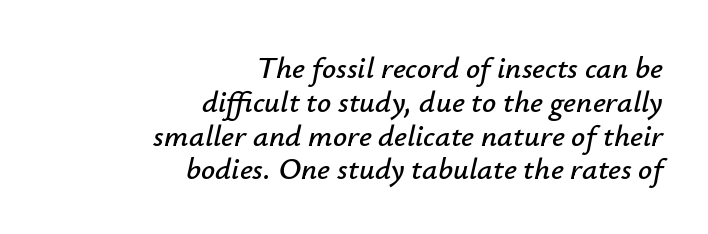
Q: Is the text italic (slanted)? A: Yes, it leans right by about 12 degrees.
Q: Is the text underlined? A: No.
Q: How is the paragraph aligned? A: Right-aligned.
Q: Is the spacing between letters normal or unusually wide? A: Normal.
Q: Is the spacing between lines tight, normal or loose? A: Tight.
Q: Width (condensed, normal, or wide)? A: Normal.
Q: Stroke contrast? A: Low.
Q: x-height? A: Small.
Q: Monospaced? A: No.
